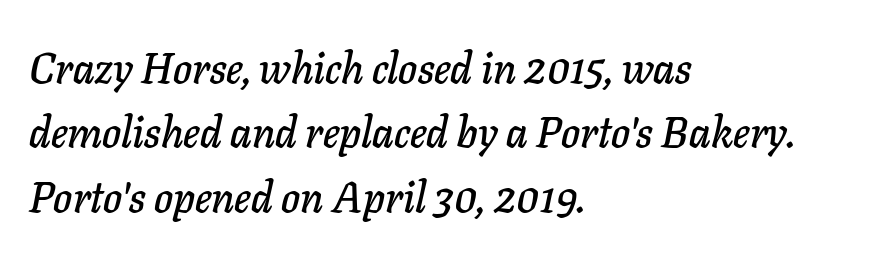
The zone under the glyphs is completely vacant. Inter-character spacing is left at the font's built-in metrics. This sample keeps an unexceptional amount of space between lines. The paragraph shown leans on its left margin. The glyphs look as if they've been sheared to an angle. Note the varied advance widths — an 'i' is clearly narrower than an 'm'.
